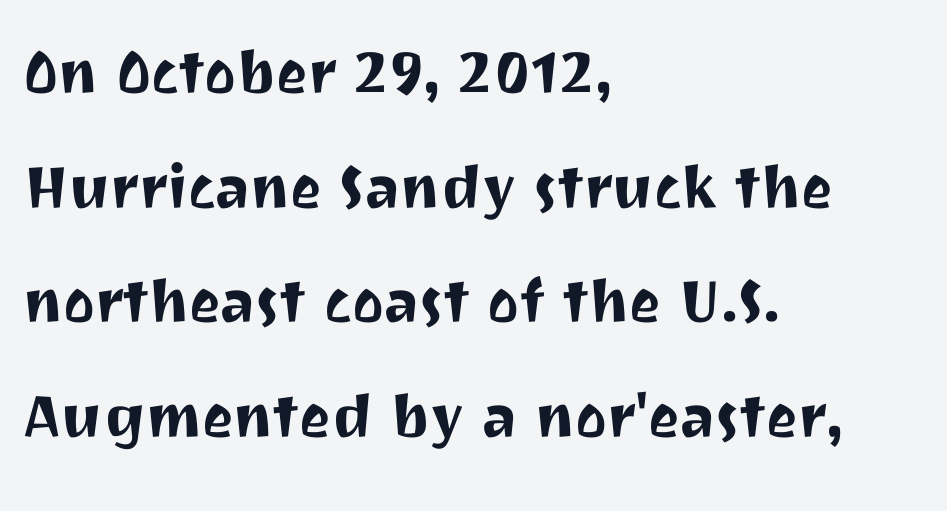
The axis of the letterforms is exactly vertical. The passage shown stacks its lines at a standard gap. Is this a fixed-width face? No — the glyphs have proportional, varying widths. Observe the absence of serifs on each vertical stroke in this sample.
